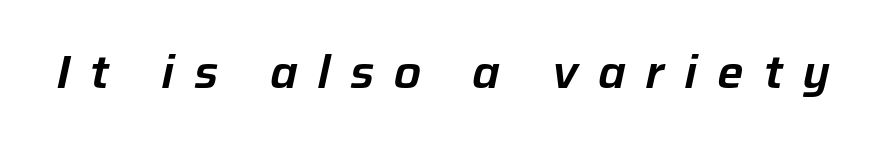
Q: Is the text italic (slanted)? A: Yes, it leans right by about 12 degrees.
Q: Is the text underlined? A: No.
Q: Is the spacing between letters normal or unusually wide? A: Unusually wide.
Q: Width (condensed, normal, or wide)? A: Normal.
Q: Stroke contrast? A: Low.
Q: x-height? A: Medium.
Q: Monospaced? A: No.
